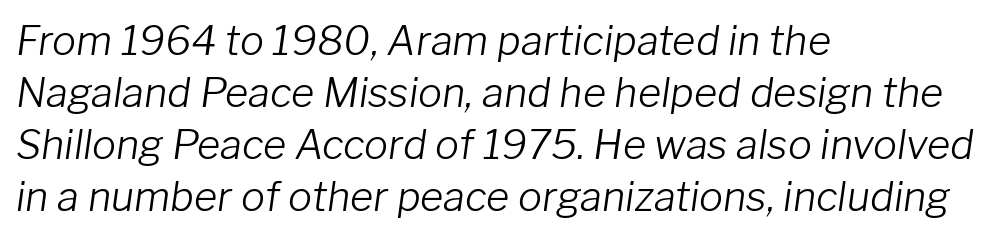
Spacing verdict: proportional, widths tailored to each character. The font sits on the lighter half of the weight spectrum, regular included. Leading: standard. If you drew a ruler down the left edge, every line would touch it.
